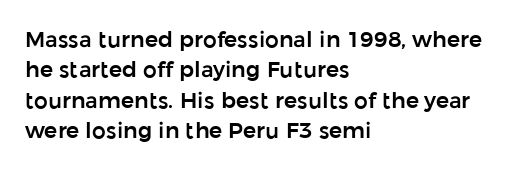
Descenders are the only things crossing below the line. The paragraph has a hard left edge and a soft right edge. Nothing unusual about the tracking: characters are spaced as the font intends. Vertically, the passage feels balanced, rows spaced as you'd expect. If you drew a line through each stem, it would be perfectly vertical.
